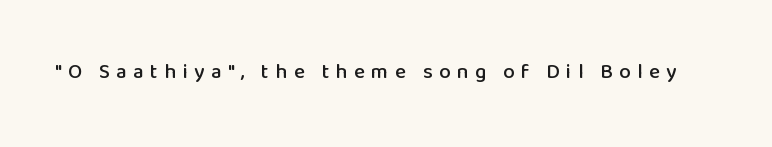
The image shows 21 px text type, upright; set unusually wide letter spacing (+0.3 em), not underlined.
